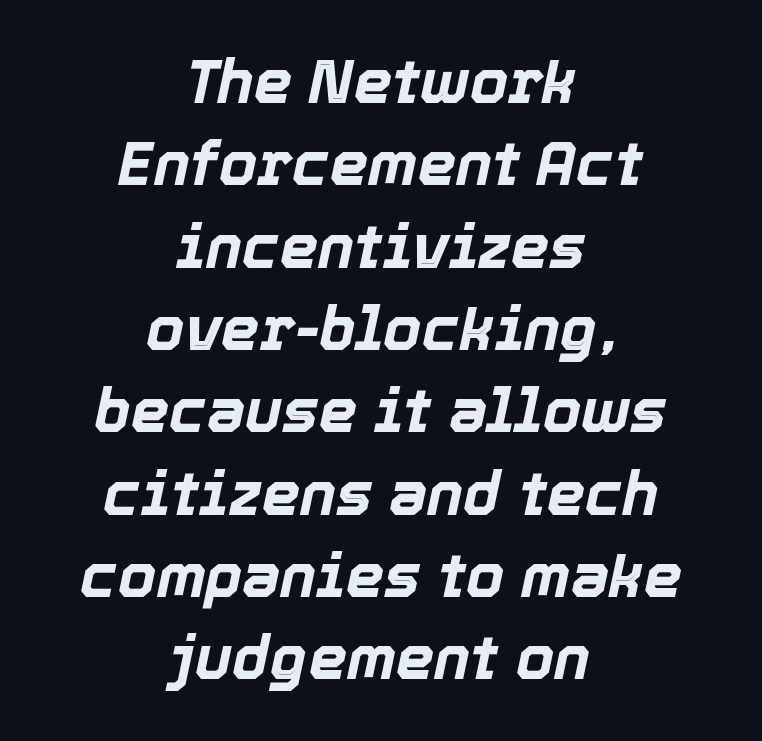
The image shows 61 px bold type, italic (leaning right); set centered, normal line spacing (1.35x), normal letter spacing, not underlined; a medium x-height.
